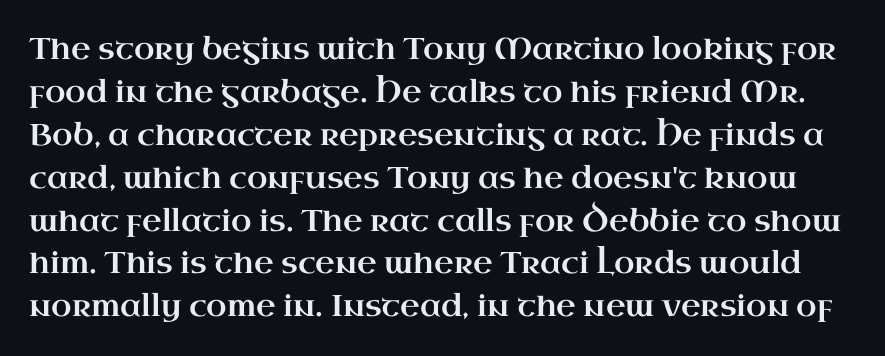
Q: Is the text italic (slanted)? A: No, it is upright.
Q: Is the typeface a serif or a sans-serif typeface? A: Serif.
Q: Is the text underlined? A: No.
Q: Is the spacing between letters normal or unusually wide? A: Normal.
Q: Is the spacing between lines tight, normal or loose? A: Normal.
Q: Width (condensed, normal, or wide)? A: Wide.
Q: Stroke contrast? A: High.
Q: x-height? A: Small.
Q: Monospaced? A: No.
